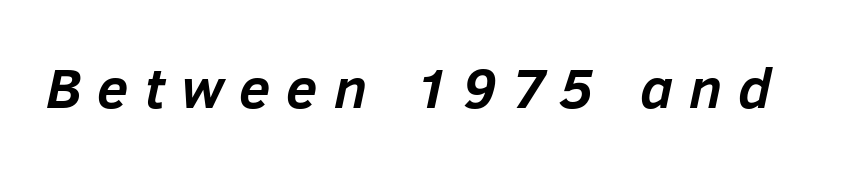
{"italic": "yes", "lean": "right", "slant_degrees": 12, "bold": "yes", "weight": "semibold", "width": "normal", "stroke_contrast": "low", "x_height": "medium", "monospaced": "no", "underline": "no", "letter_spacing": "wide", "letter_spacing_em": 0.28, "glyph_px": 57}
